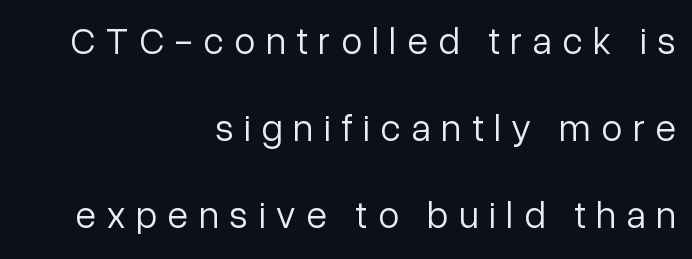
The passage shown stacks its lines with a broad gap. You could only call the tracking loose — the letters float apart. It's the straight-up-and-down kind of type. These lines are rendered in a variable-pitch font. Each row of text sits above clean, open space. Each letter's strokes conclude bluntly, with no projecting serifs.
